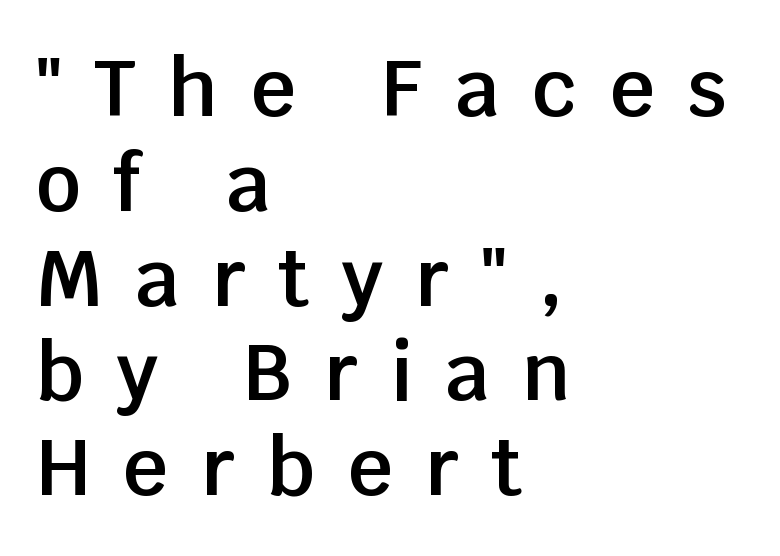
The image shows 79 px semibold sans-serif type, upright; set left-aligned, line spacing 1.2x, unusually wide letter spacing (+0.41 em), not underlined; low stroke contrast and a large x-height.
